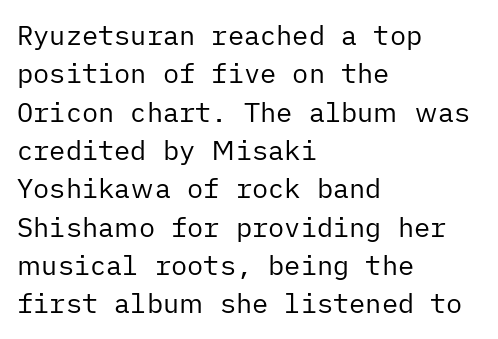
Q: Is the text bold? A: No.
Q: Is the text italic (slanted)? A: No, it is upright.
Q: Is the text underlined? A: No.
Q: How is the paragraph aligned? A: Left-aligned.
Q: Is the spacing between letters normal or unusually wide? A: Normal.
Q: Is the spacing between lines tight, normal or loose? A: Normal.
